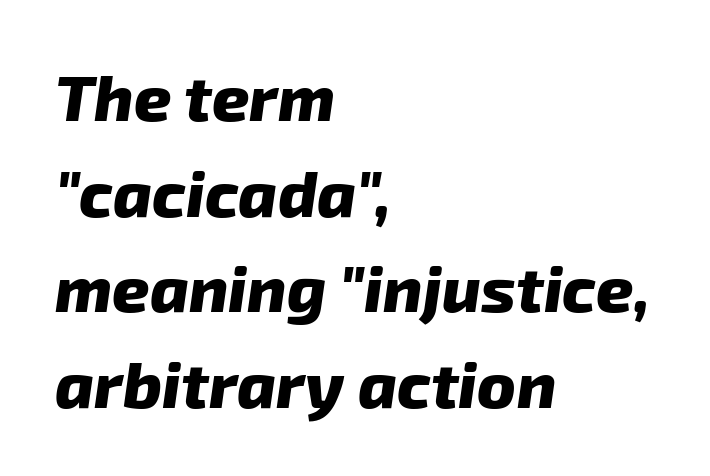
{"serif": "no", "bold": "yes", "weight": "heavy", "width": "normal", "stroke_contrast": "low", "x_height": "medium", "monospaced": "no", "underline": "no", "align": "left", "line_spacing": "normal", "line_spacing_ratio": 1.47, "letter_spacing": "normal", "letter_spacing_em": 0.0, "glyph_px": 65}
